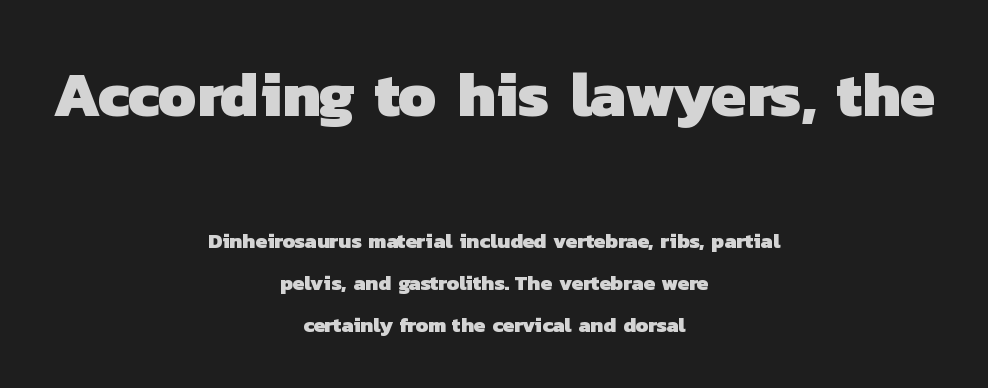
Q: Is the text bold? A: Yes.
Q: Is the typeface a serif or a sans-serif typeface? A: Sans-serif.
Q: Is the text underlined? A: No.
Q: How is the paragraph aligned? A: Centered.
Q: Is the spacing between letters normal or unusually wide? A: Normal.
Q: Is the spacing between lines tight, normal or loose? A: Loose.
Q: Which block of text is set in a larger size, the first (top) or the second (bottom)? A: The first (top) one.
Q: Width (condensed, normal, or wide)? A: Normal.
Q: Stroke contrast? A: Low.
Q: x-height? A: Medium.
Q: Monospaced? A: No.
